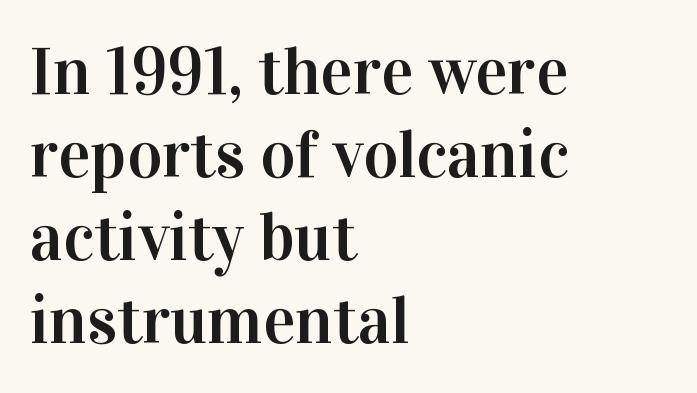
{"serif": "yes", "italic": "no", "width": "normal", "stroke_contrast": "high", "x_height": "medium", "monospaced": "no", "underline": "no", "align": "left", "line_spacing_ratio": 1.24, "letter_spacing": "normal", "letter_spacing_em": 0.0, "glyph_px": 67}
